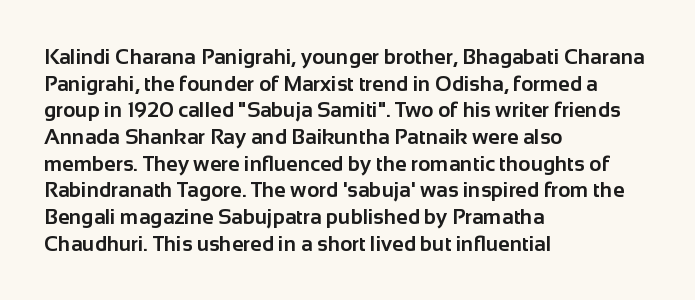
The image shows 21 px bold type, upright; set left-aligned, normal line spacing (1.27x), normal letter spacing, not underlined.
